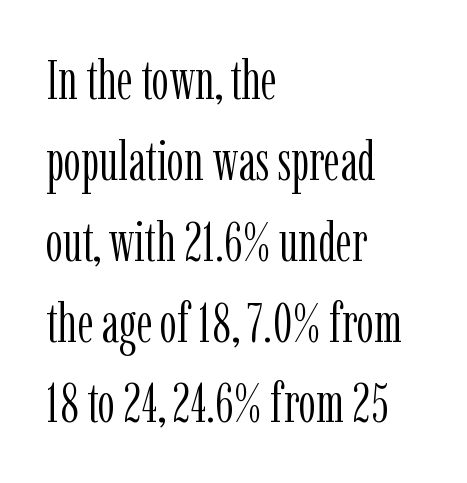
{"serif": "yes", "italic": "no", "bold": "no", "weight": "light", "width": "condensed", "stroke_contrast": "low", "x_height": "medium", "monospaced": "no", "underline": "no", "align": "left", "line_spacing": "normal", "line_spacing_ratio": 1.47, "letter_spacing": "normal", "letter_spacing_em": 0.0, "glyph_px": 55}
